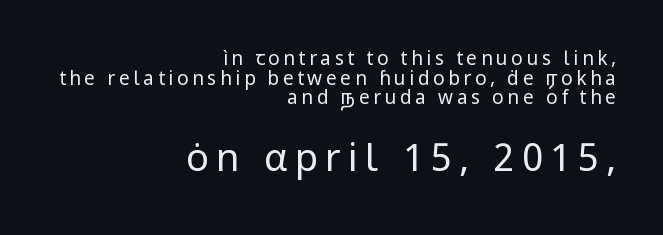
Q: Is the text bold? A: No.
Q: Is the text italic (slanted)? A: No, it is upright.
Q: Is the typeface a serif or a sans-serif typeface? A: Sans-serif.
Q: Is the text underlined? A: No.
Q: How is the paragraph aligned? A: Right-aligned.
Q: Is the spacing between lines tight, normal or loose? A: Tight.
Q: Which block of text is set in a larger size, the first (top) or the second (bottom)? A: The second (bottom) one.
Q: Width (condensed, normal, or wide)? A: Normal.
Q: Stroke contrast? A: Low.
Q: x-height? A: Medium.
Q: Monospaced? A: No.
